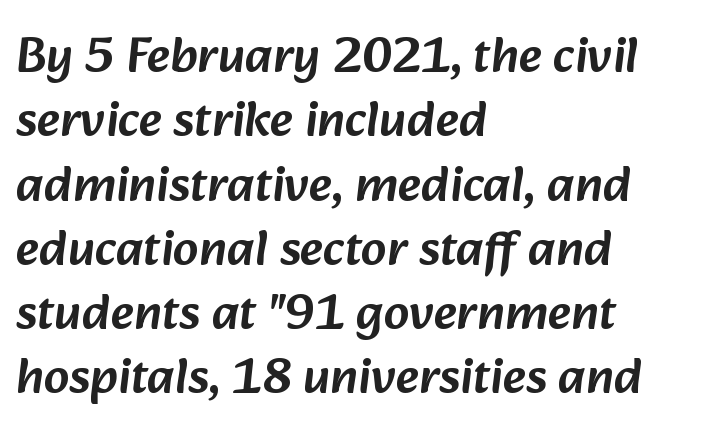
{"serif": "no", "width": "normal", "stroke_contrast": "low", "x_height": "medium", "monospaced": "no", "underline": "no", "align": "left", "line_spacing": "normal", "line_spacing_ratio": 1.26, "letter_spacing": "normal", "letter_spacing_em": 0.0, "glyph_px": 51}
